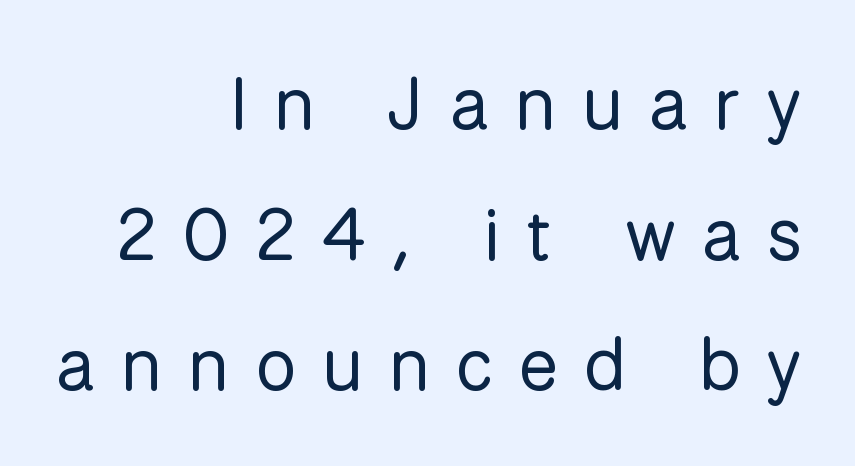
The image shows 73 px regular-weight sans-serif type, upright; set right-aligned, line spacing 1.79x, unusually wide letter spacing (+0.36 em), not underlined; low stroke contrast and a medium x-height.
